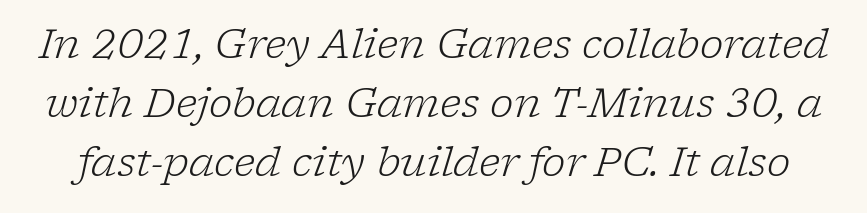
{"serif": "yes", "italic": "yes", "lean": "right", "slant_degrees": 17, "bold": "no", "weight": "light", "width": "normal", "stroke_contrast": "low", "x_height": "medium", "monospaced": "no", "underline": "no", "line_spacing": "normal", "line_spacing_ratio": 1.47, "letter_spacing": "normal", "letter_spacing_em": 0.0, "glyph_px": 40}
